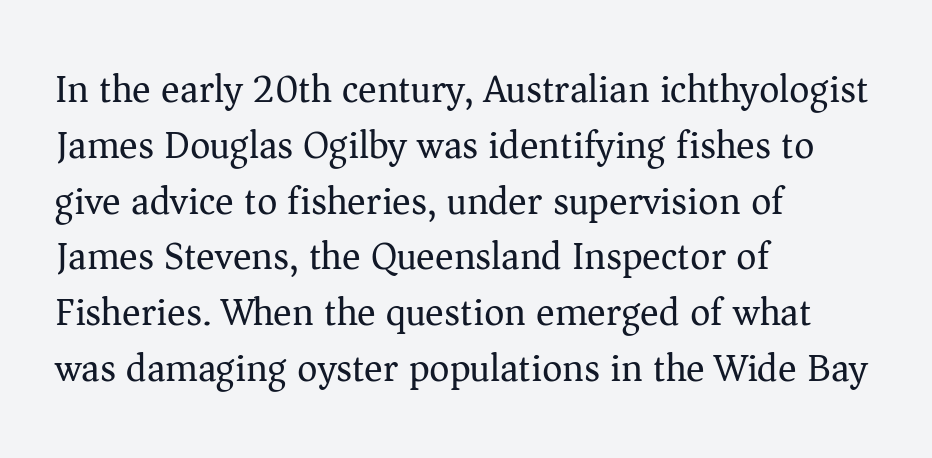
Q: Is the text bold? A: No.
Q: Is the text italic (slanted)? A: No, it is upright.
Q: Is the typeface a serif or a sans-serif typeface? A: Serif.
Q: Is the text underlined? A: No.
Q: How is the paragraph aligned? A: Left-aligned.
Q: Is the spacing between letters normal or unusually wide? A: Normal.
Q: Is the spacing between lines tight, normal or loose? A: Normal.
Q: Width (condensed, normal, or wide)? A: Normal.
Q: Stroke contrast? A: Medium.
Q: x-height? A: Medium.
Q: Monospaced? A: No.
